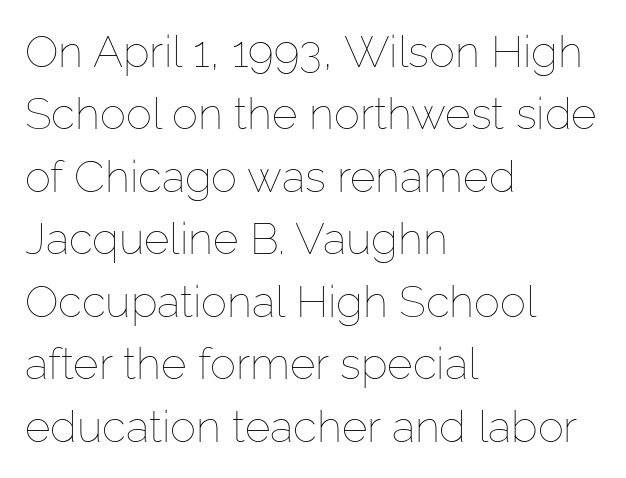
The image shows 44 px thin type, upright; set left-aligned, normal line spacing (1.42x), normal letter spacing, not underlined; low stroke contrast and a medium x-height.
